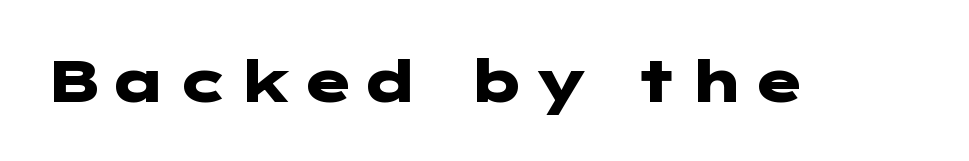
The image shows 58 px heavy, wide sans-serif type, upright; set not underlined; low stroke contrast and a medium x-height.
